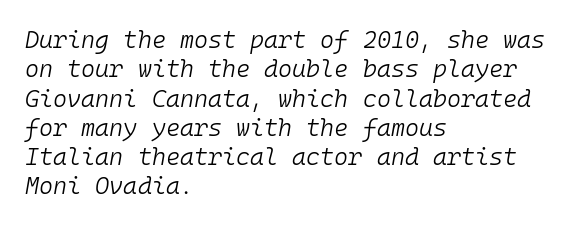
Q: Is the text bold? A: No.
Q: Is the text italic (slanted)? A: Yes, it leans right by about 10 degrees.
Q: Is the text underlined? A: No.
Q: How is the paragraph aligned? A: Left-aligned.
Q: Is the spacing between letters normal or unusually wide? A: Normal.
